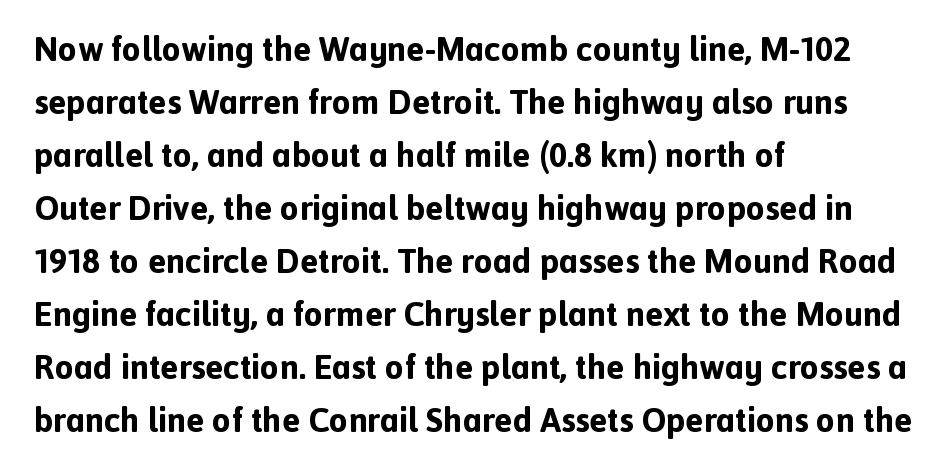
Q: Is the text bold? A: Yes.
Q: Is the text italic (slanted)? A: No, it is upright.
Q: Is the typeface a serif or a sans-serif typeface? A: Sans-serif.
Q: Is the text underlined? A: No.
Q: How is the paragraph aligned? A: Left-aligned.
Q: Is the spacing between letters normal or unusually wide? A: Normal.
Q: Is the spacing between lines tight, normal or loose? A: Normal.
Q: Width (condensed, normal, or wide)? A: Normal.
Q: x-height? A: Medium.
Q: Monospaced? A: No.
